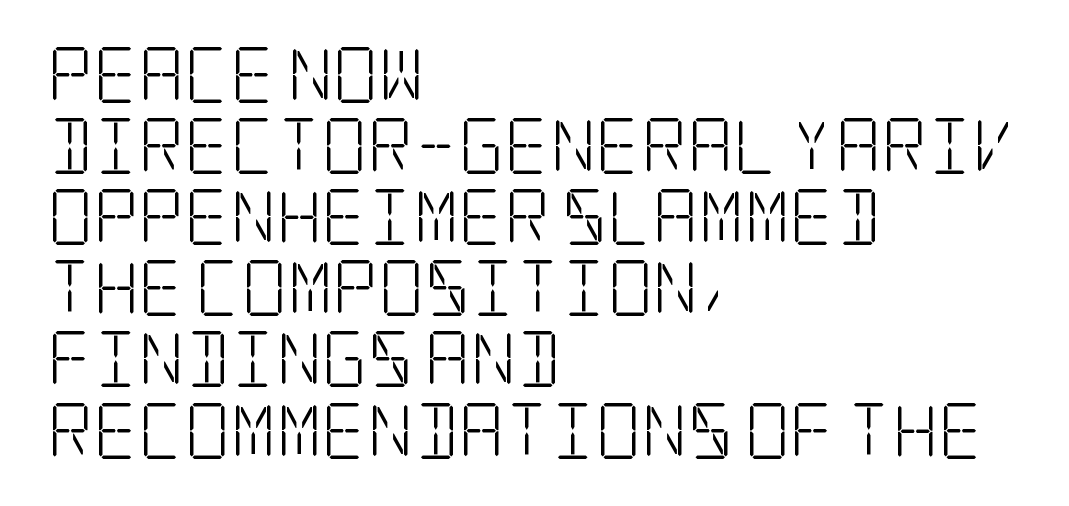
{"serif": "yes", "italic": "no", "bold": "no", "weight": "light", "width": "condensed", "stroke_contrast": "low", "x_height": "large", "underline": "no", "align": "left", "line_spacing": "normal", "line_spacing_ratio": 1.27, "letter_spacing": "normal", "letter_spacing_em": 0.0, "glyph_px": 56}
